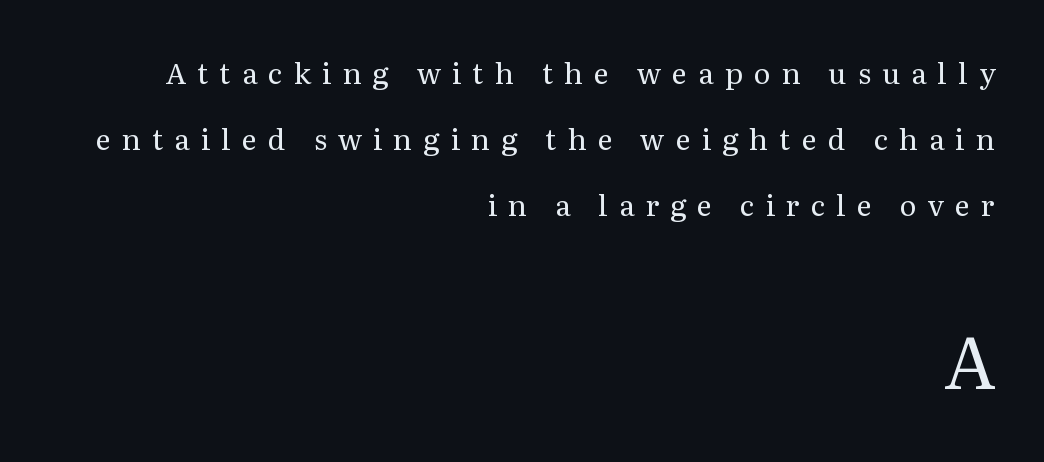
The image shows 72 px regular-weight serif type, upright; set right-aligned, loose line spacing (2.27x), unusually wide letter spacing (+0.38 em), not underlined; the second (bottom) block is 2.48x larger; medium stroke contrast and a medium x-height.
